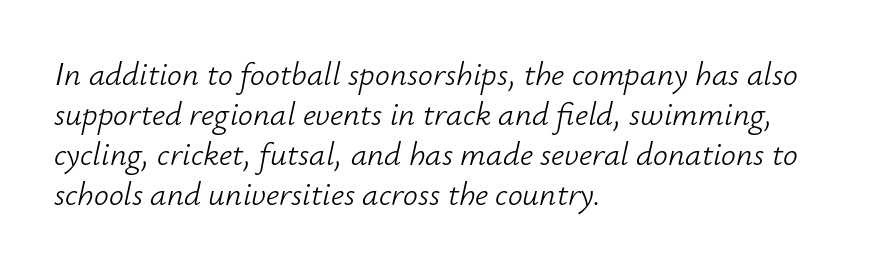
{"italic": "yes", "lean": "right", "slant_degrees": 12, "bold": "no", "weight": "light", "width": "normal", "stroke_contrast": "low", "x_height": "small", "monospaced": "no", "underline": "no", "align": "left", "line_spacing_ratio": 1.21, "letter_spacing": "normal", "letter_spacing_em": 0.0, "glyph_px": 33}
